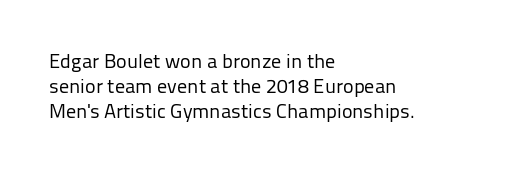
How would I describe the line gaps? Plain and ordinary. Stem width sits at or under what a default text font uses. Posture: straight, roman, zero tilt. Underlining? Definitely not there. How are the letters spaced? Ordinarily, with no added tracking. Alignment: flush left.
